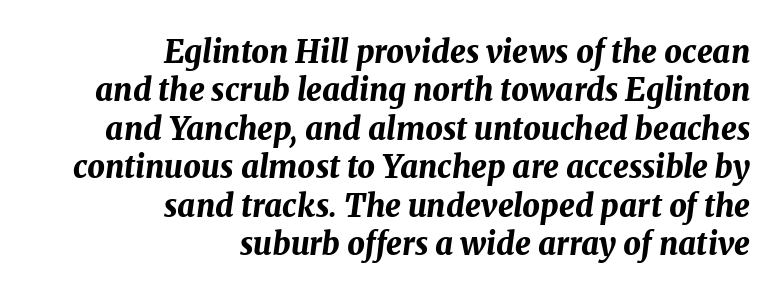
The image shows 31 px bold type, italic (leaning right); set right-aligned, line spacing 1.24x, normal letter spacing, not underlined; medium stroke contrast and a medium x-height.
